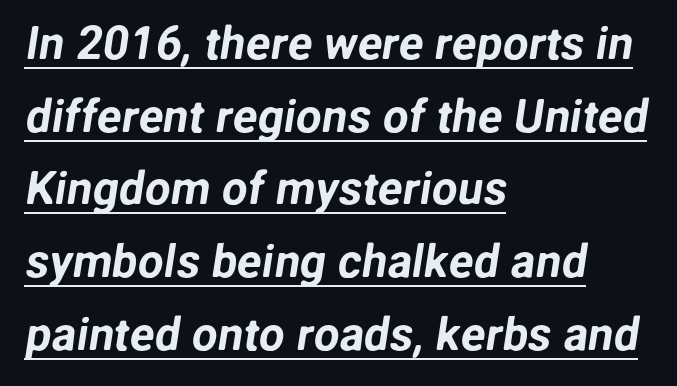
Q: Is the typeface a serif or a sans-serif typeface? A: Sans-serif.
Q: Is the text underlined? A: Yes.
Q: How is the paragraph aligned? A: Left-aligned.
Q: Is the spacing between letters normal or unusually wide? A: Normal.
Q: Is the spacing between lines tight, normal or loose? A: Normal.
Q: Width (condensed, normal, or wide)? A: Normal.
Q: Stroke contrast? A: Low.
Q: x-height? A: Medium.
Q: Monospaced? A: No.
